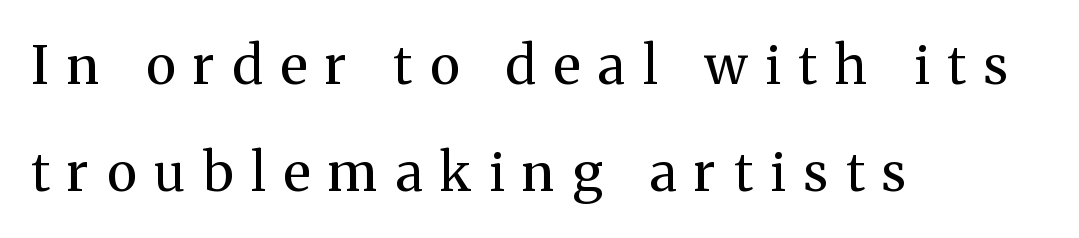
Words float on clear page, feet unadorned. These lines are rendered in a variable-pitch font. The letters stand straight up with perfectly vertical stems. These glyphs show unthickened strokes, regular width or finer.
